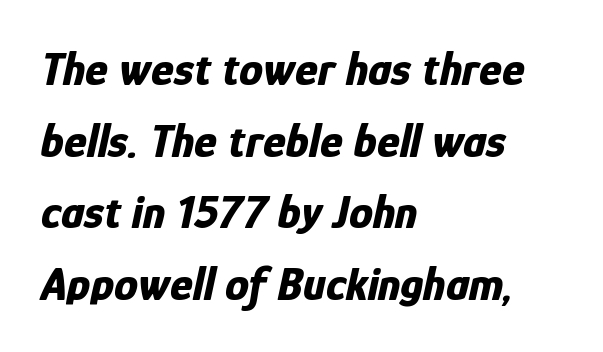
Q: Is the text bold? A: Yes.
Q: Is the text italic (slanted)? A: Yes, it leans right by about 12 degrees.
Q: Is the text underlined? A: No.
Q: How is the paragraph aligned? A: Left-aligned.
Q: Is the spacing between letters normal or unusually wide? A: Normal.
Q: Is the spacing between lines tight, normal or loose? A: Normal.
Q: Width (condensed, normal, or wide)? A: Condensed.
Q: Stroke contrast? A: Low.
Q: x-height? A: Medium.
Q: Monospaced? A: No.
